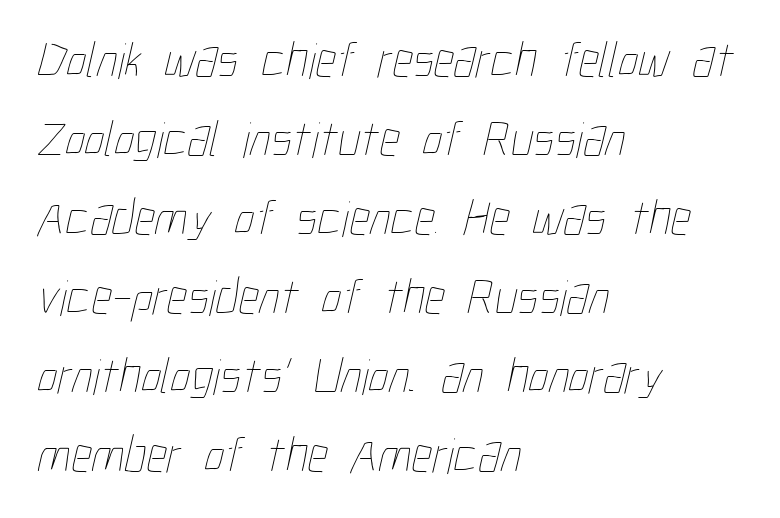
Q: Is the text bold? A: No.
Q: Is the text underlined? A: No.
Q: How is the paragraph aligned? A: Left-aligned.
Q: Is the spacing between letters normal or unusually wide? A: Normal.
Q: Is the spacing between lines tight, normal or loose? A: Normal.
Q: Width (condensed, normal, or wide)? A: Condensed.
Q: Stroke contrast? A: Low.
Q: x-height? A: Medium.
Q: Monospaced? A: No.
